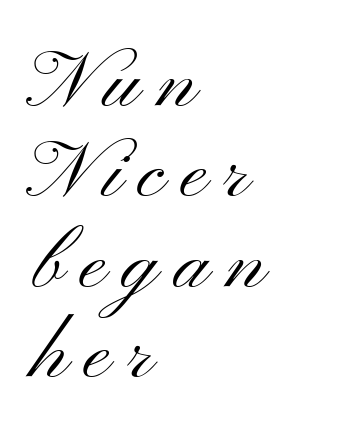
{"serif": "no", "bold": "no", "weight": "light", "width": "wide", "stroke_contrast": "medium", "x_height": "small", "monospaced": "no", "underline": "no", "align": "left", "line_spacing": "tight", "line_spacing_ratio": 1.13, "letter_spacing": "wide", "letter_spacing_em": 0.2, "glyph_px": 80}
